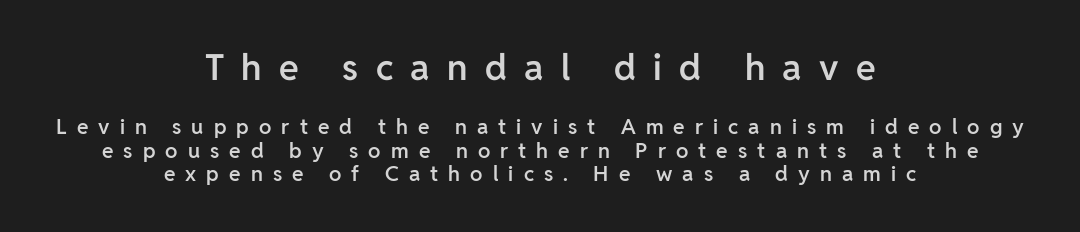
Q: Is the text bold? A: Semi-bold.
Q: Is the text italic (slanted)? A: No, it is upright.
Q: Is the typeface a serif or a sans-serif typeface? A: Sans-serif.
Q: Is the text underlined? A: No.
Q: How is the paragraph aligned? A: Centered.
Q: Is the spacing between letters normal or unusually wide? A: Unusually wide.
Q: Is the spacing between lines tight, normal or loose? A: Tight.
Q: Which block of text is set in a larger size, the first (top) or the second (bottom)? A: The first (top) one.
Q: Width (condensed, normal, or wide)? A: Normal.
Q: Stroke contrast? A: Low.
Q: x-height? A: Medium.
Q: Monospaced? A: No.
